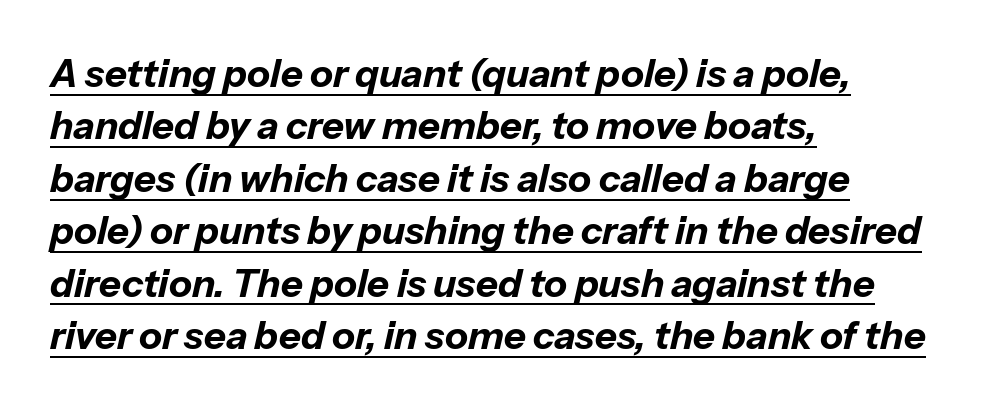
The face used here is proportionally spaced, like ordinary book or web type. Interline gaps are of average width in this sample. Short note: letters normally spaced. Compared with ordinary roman type, these characters are visibly tilted. Casual observation: everything's shoved over to the left.
